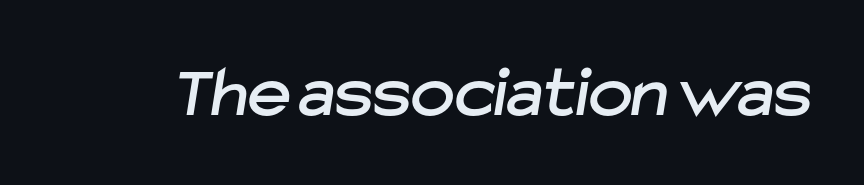
{"serif": "no", "width": "normal", "stroke_contrast": "low", "x_height": "medium", "monospaced": "no", "underline": "no", "letter_spacing": "normal", "letter_spacing_em": 0.0, "glyph_px": 74}
